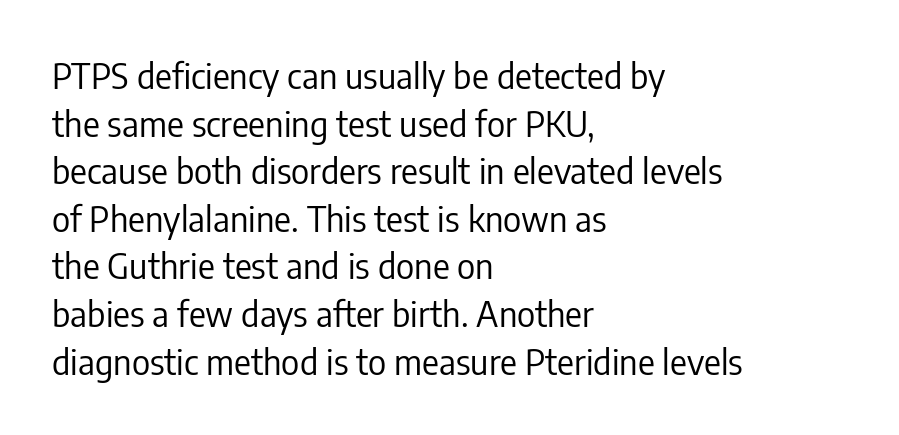
Q: Is the text bold? A: No.
Q: Is the text italic (slanted)? A: No, it is upright.
Q: Is the typeface a serif or a sans-serif typeface? A: Sans-serif.
Q: Is the text underlined? A: No.
Q: How is the paragraph aligned? A: Left-aligned.
Q: Is the spacing between letters normal or unusually wide? A: Normal.
Q: Is the spacing between lines tight, normal or loose? A: Normal.
Q: Width (condensed, normal, or wide)? A: Condensed.
Q: Stroke contrast? A: Low.
Q: x-height? A: Medium.
Q: Monospaced? A: No.
